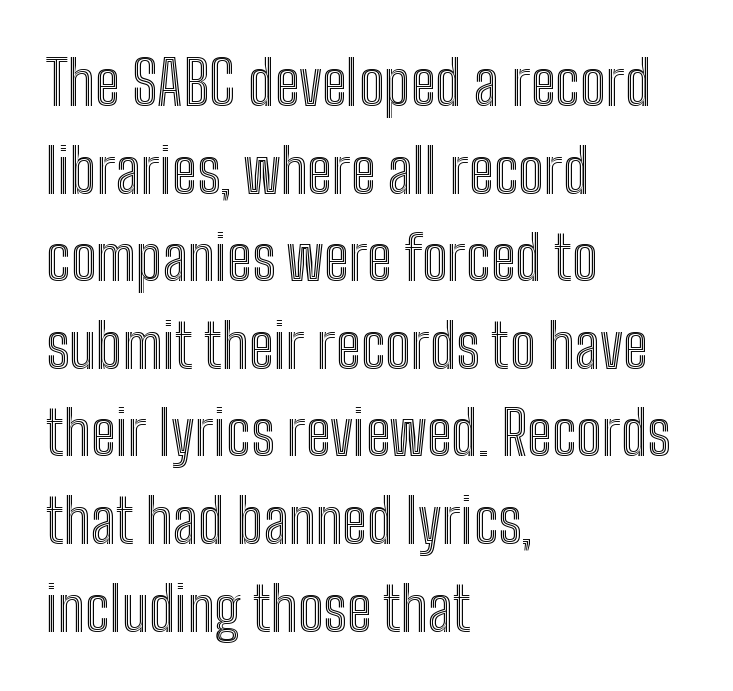
Q: Is the text italic (slanted)? A: No, it is upright.
Q: Is the text underlined? A: No.
Q: How is the paragraph aligned? A: Left-aligned.
Q: Is the spacing between letters normal or unusually wide? A: Normal.
Q: Is the spacing between lines tight, normal or loose? A: Normal.
Q: Width (condensed, normal, or wide)? A: Condensed.
Q: x-height? A: Medium.
Q: Monospaced? A: No.
